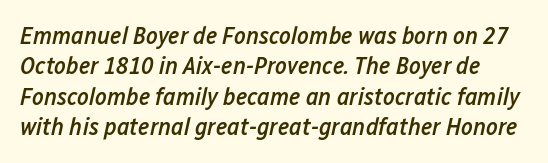
When letters slant like this, we call the style italic. How are the letters spaced? Ordinarily, with no added tracking. Set as a demibold, roughly 600 on the weight scale. The foot of each line stays bare and open.
